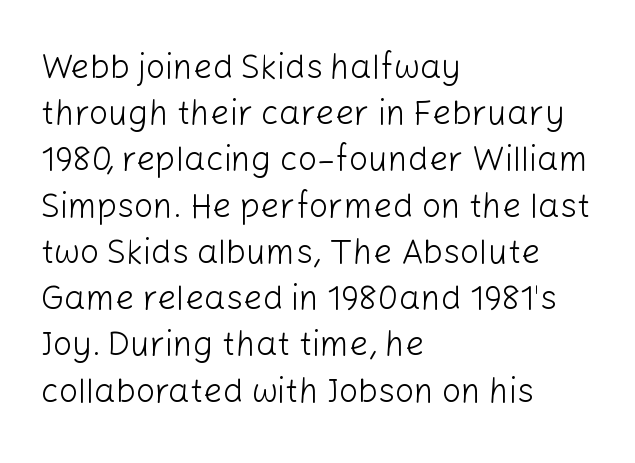
The image shows 34 px light sans-serif type, upright; set left-aligned, normal line spacing (1.36x), normal letter spacing, not underlined; low stroke contrast and a medium x-height.
